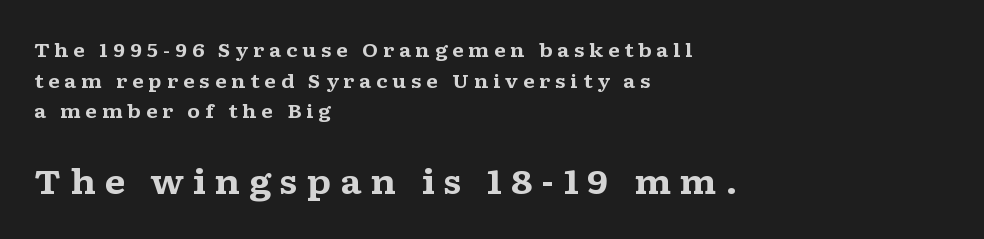
The image shows 34 px bold, wide serif type, upright; set left-aligned, normal line spacing (1.61x), unusually wide letter spacing (+0.25 em), not underlined; the second (bottom) block is 1.79x larger; medium stroke contrast and a medium x-height.
